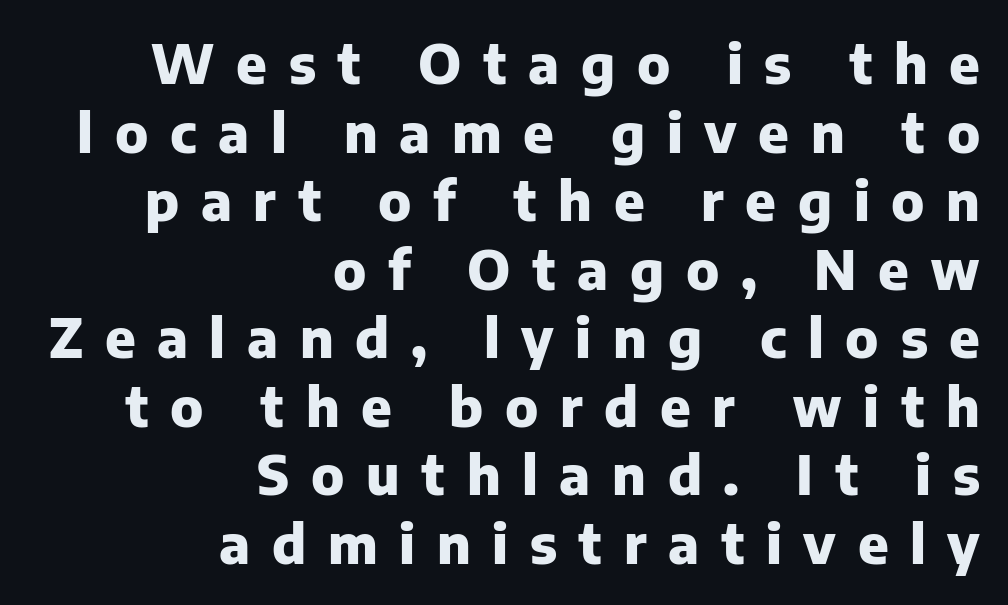
I'd describe the lettering as bold — thick and assertive. Do the characters align in a grid? No, the font is proportional. In terms of letterform style, serifs are entirely absent. These lines have a slow, spaced-out rhythm from letter to letter. Horizontal alignment here is rightward, an uncommon choice for prose. Each row of text sits above clean, open space.
